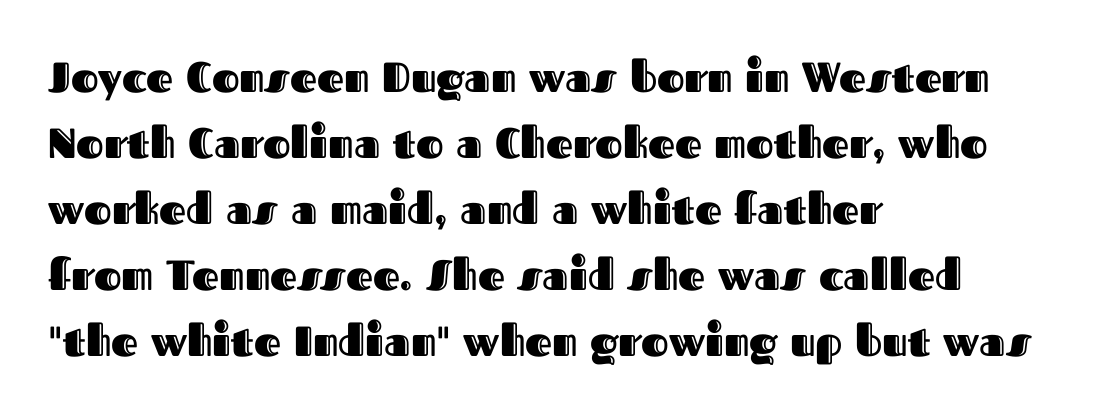
{"italic": "no", "width": "normal", "x_height": "medium", "monospaced": "no", "underline": "no", "align": "left", "line_spacing": "normal", "line_spacing_ratio": 1.57, "letter_spacing": "normal", "letter_spacing_em": 0.0, "glyph_px": 42}
